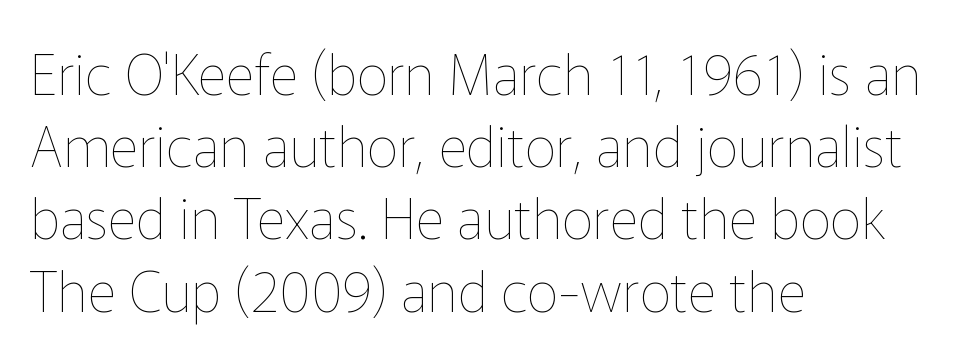
{"italic": "no", "bold": "no", "weight": "thin", "width": "normal", "stroke_contrast": "low", "x_height": "medium", "monospaced": "no", "underline": "no", "align": "left", "line_spacing": "normal", "line_spacing_ratio": 1.29, "letter_spacing": "normal", "letter_spacing_em": 0.0, "glyph_px": 56}
